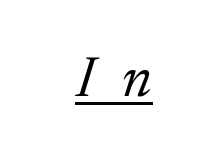
Q: Is the text bold? A: No.
Q: Is the text italic (slanted)? A: Yes, it leans right by about 17 degrees.
Q: Is the typeface a serif or a sans-serif typeface? A: Serif.
Q: Is the text underlined? A: Yes.
Q: Is the spacing between letters normal or unusually wide? A: Unusually wide.
Q: Width (condensed, normal, or wide)? A: Normal.
Q: Stroke contrast? A: Medium.
Q: x-height? A: Medium.
Q: Monospaced? A: No.
